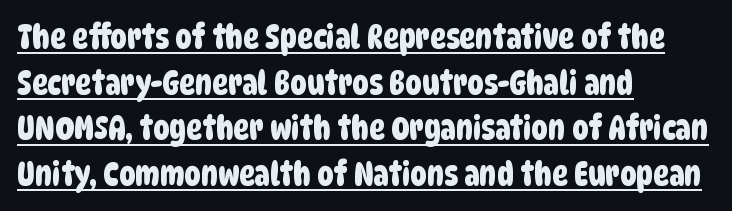
{"serif": "no", "width": "condensed", "stroke_contrast": "low", "x_height": "large", "monospaced": "no", "underline": "yes", "align": "left", "line_spacing": "normal", "line_spacing_ratio": 1.38, "letter_spacing": "normal", "letter_spacing_em": 0.0, "glyph_px": 33}
